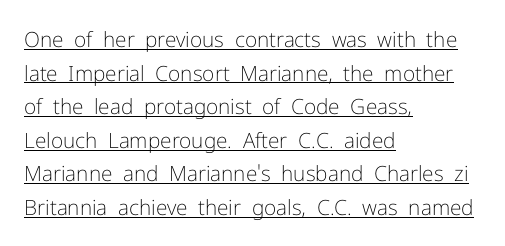
Q: Is the text bold? A: No.
Q: Is the text italic (slanted)? A: No, it is upright.
Q: Is the text underlined? A: Yes.
Q: How is the paragraph aligned? A: Left-aligned.
Q: Is the spacing between letters normal or unusually wide? A: Normal.
Q: Is the spacing between lines tight, normal or loose? A: Normal.
